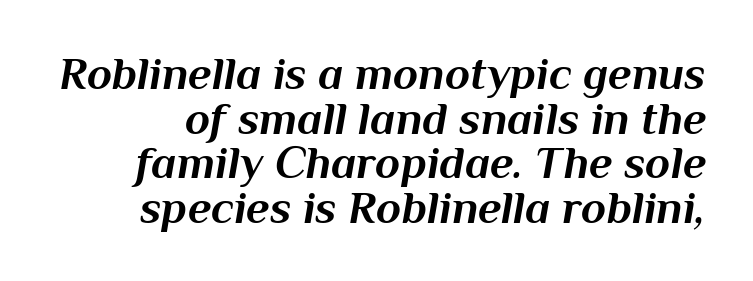
Letters rest on an invisible, unmarked baseline. Students, observe: this is what under-led, compact text looks like. Do the characters align in a grid? No, the font is proportional. The sample has been set heavy, in full bold.
